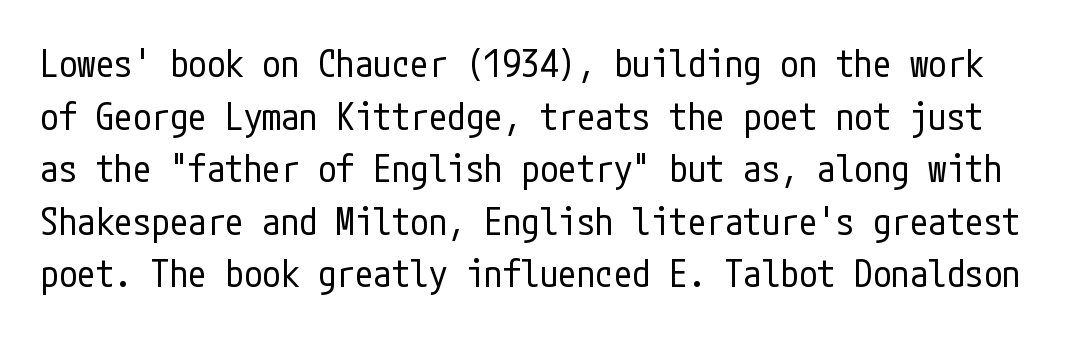
Q: Is the text bold? A: No.
Q: Is the text italic (slanted)? A: No, it is upright.
Q: Is the typeface a serif or a sans-serif typeface? A: Sans-serif.
Q: Is the text underlined? A: No.
Q: Is the spacing between letters normal or unusually wide? A: Normal.
Q: Is the spacing between lines tight, normal or loose? A: Normal.
Q: Width (condensed, normal, or wide)? A: Condensed.
Q: Stroke contrast? A: Low.
Q: x-height? A: Medium.
